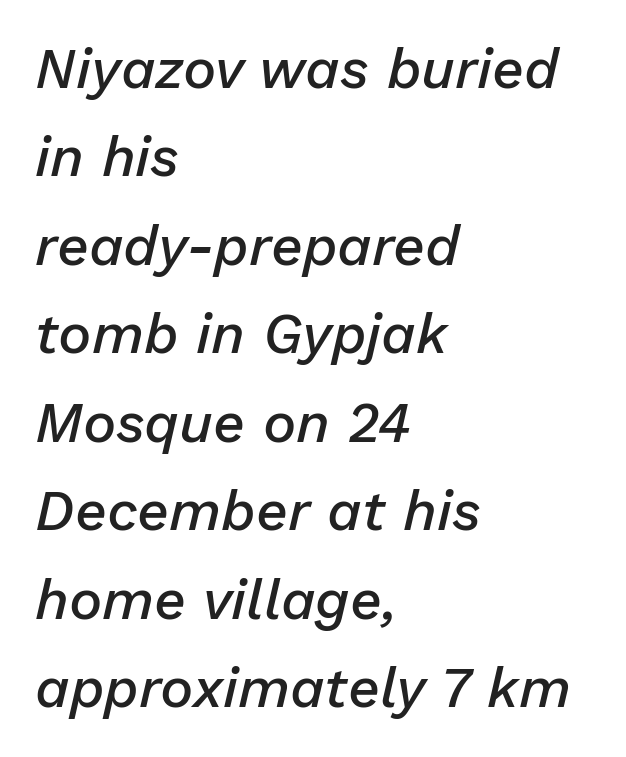
The typography opts for an oblique posture over an upright one. The line-height multiplier appears to be the usual default. Here the glyphs are tracked normally, forming tight word shapes. The passage shown is typed in a proportional face where columns would drift.
